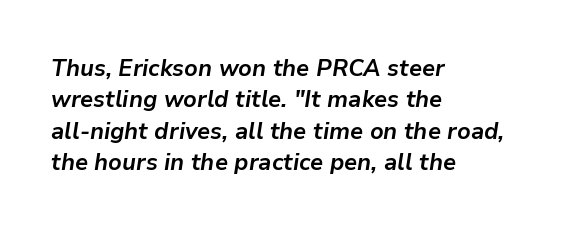
Is the type bold? Yes — the strokes are clearly thick and heavy. Every character sits at an angle, as italics do. Beneath every word, the page is bare. Honestly, the row spacing looks completely unremarkable.
